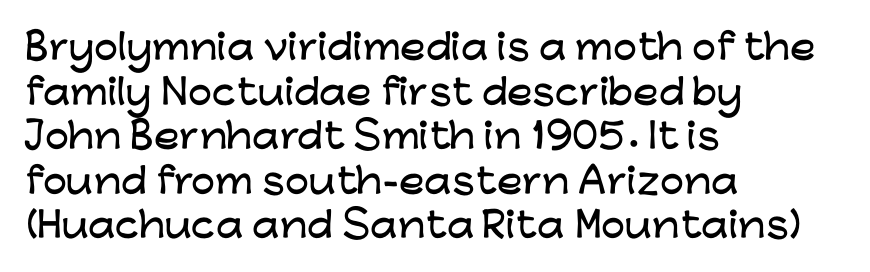
The image shows 34 px wide sans-serif type, upright; set left-aligned, normal line spacing (1.31x), normal letter spacing, not underlined; low stroke contrast and a medium x-height.
